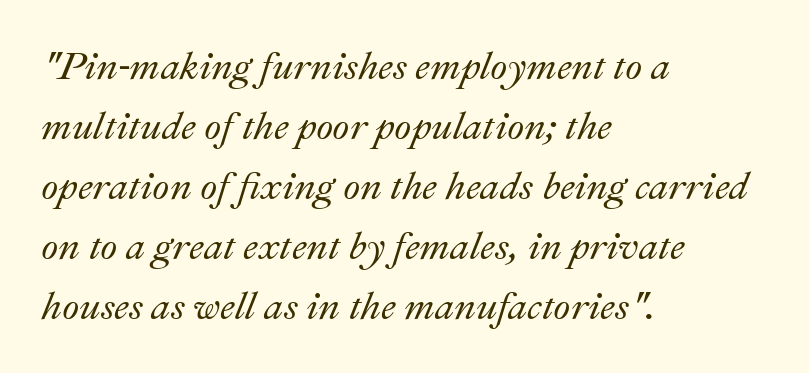
Vertical spacing — default. Words appear dense and cohesive because spacing is normal. Visually the block forms a straight wall on the left and a jagged coastline on the right. These lines are rendered in a variable-pitch font.
